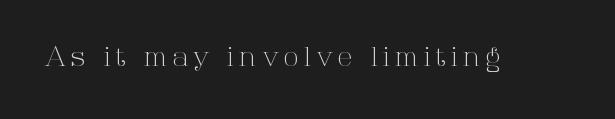
{"italic": "no", "bold": "no", "underline": "no", "glyph_px": 27}
